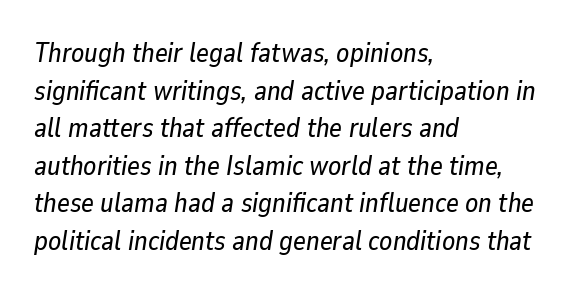
Normally led — the rows are evenly, conventionally spaced. Unmarked baselines from the first word to the last. Alignment: flush left. This rendering leaves character spacing at its baseline value.
